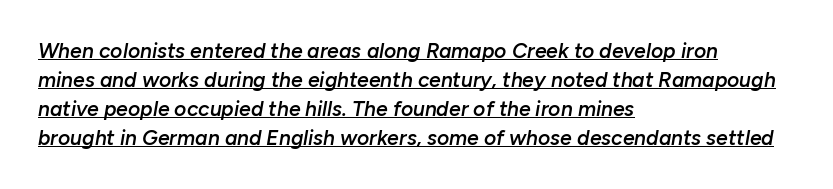
The paragraph shown leans on its left margin. This sample keeps an unexceptional amount of space between lines. This sample uses an oblique cut, with every glyph tilted off the vertical. Typographic density is moderately raised because the face is semibold.
